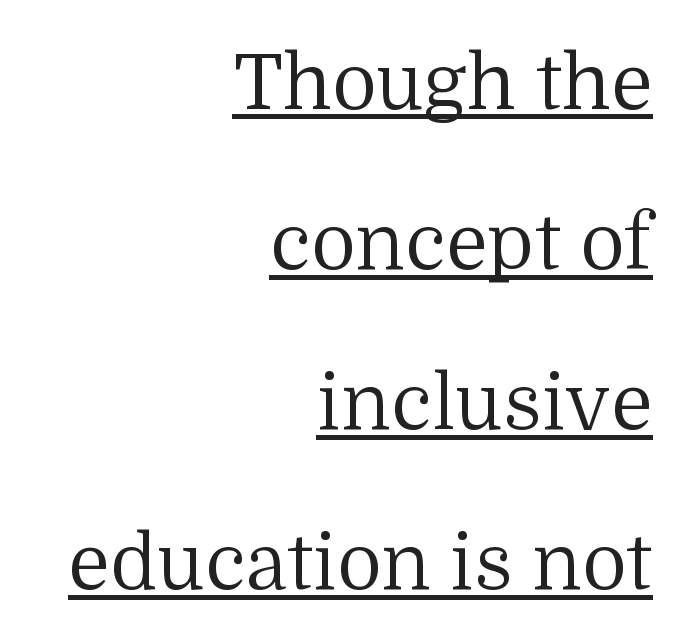
{"serif": "yes", "italic": "no", "bold": "no", "weight": "regular", "width": "normal", "stroke_contrast": "medium", "x_height": "medium", "monospaced": "no", "underline": "yes", "align": "right", "line_spacing": "loose", "line_spacing_ratio": 2.08, "letter_spacing": "normal", "letter_spacing_em": 0.0, "glyph_px": 77}
